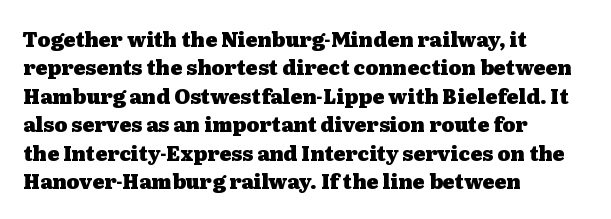
The image shows 20 px bold type, upright; set left-aligned, normal line spacing (1.42x), normal letter spacing, not underlined.
